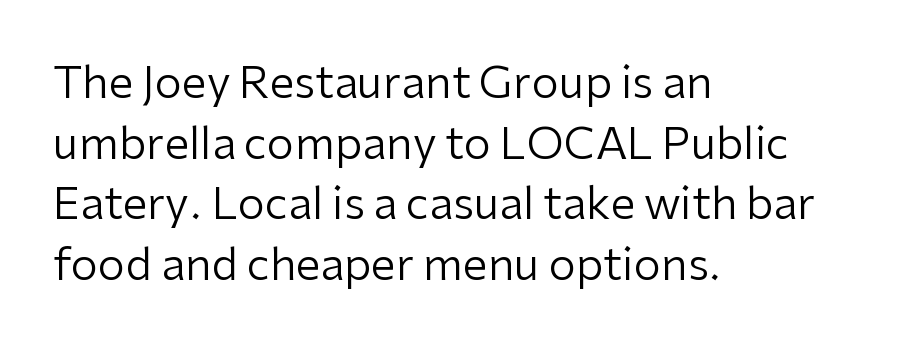
Q: Is the text bold? A: No.
Q: Is the text italic (slanted)? A: No, it is upright.
Q: Is the typeface a serif or a sans-serif typeface? A: Sans-serif.
Q: Is the text underlined? A: No.
Q: How is the paragraph aligned? A: Left-aligned.
Q: Is the spacing between letters normal or unusually wide? A: Normal.
Q: Is the spacing between lines tight, normal or loose? A: Normal.
Q: Width (condensed, normal, or wide)? A: Normal.
Q: Stroke contrast? A: Low.
Q: x-height? A: Medium.
Q: Monospaced? A: No.
